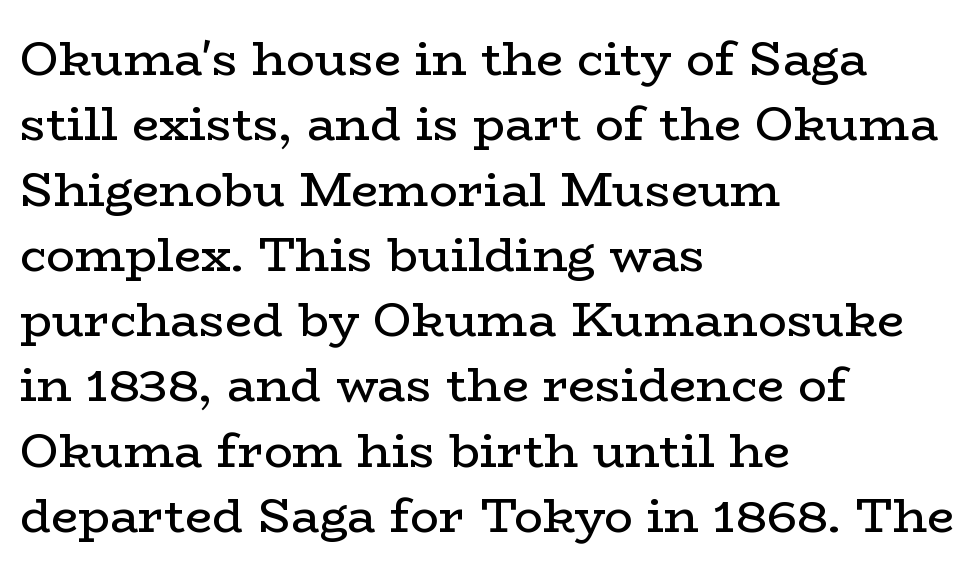
A bare baseline throughout the passage. Default kerning and tracking; the words read as compact shapes. The strokes are not fattened; the text isn't bold. In terms of posture, this sample is upright. Do the characters align in a grid? No, the font is proportional. The typeface chosen for these lines features serifs.
